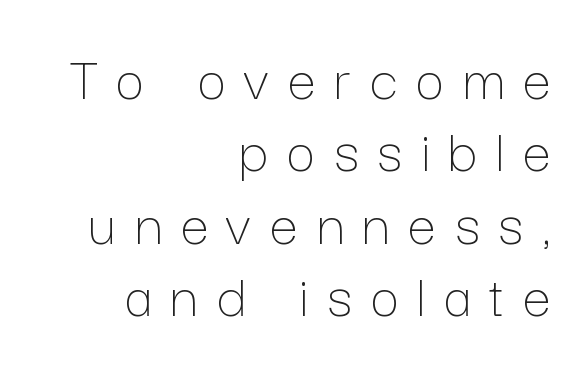
The tracking jumps out immediately: characters are airy and widely separated. These lines are set flush right with a ragged left edge. Every character sits straight up, as roman type does. Is this a fixed-width face? No — the glyphs have proportional, varying widths. Any mark beneath the type? The region is blank. The letters look calm and open, with moderate or lighter stems.
